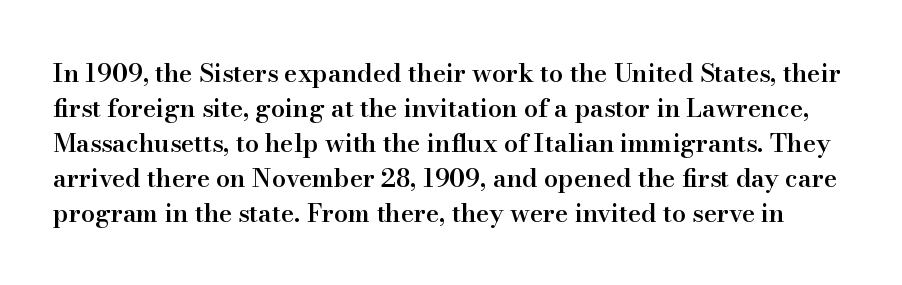
The image shows 25 px text type, upright; set normal line spacing (1.4x), normal letter spacing, not underlined.
